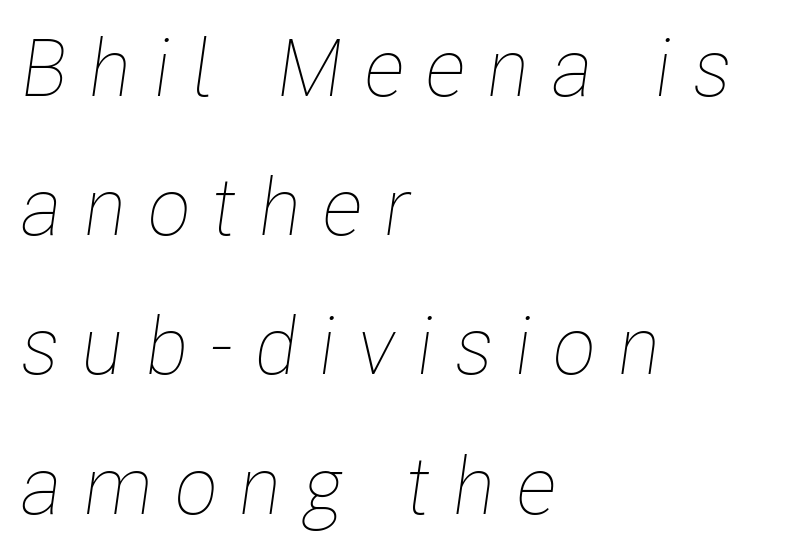
The image shows 80 px thin, condensed type, italic (leaning right); set left-aligned, line spacing 1.74x, unusually wide letter spacing (+0.27 em), not underlined; low stroke contrast and a medium x-height.
